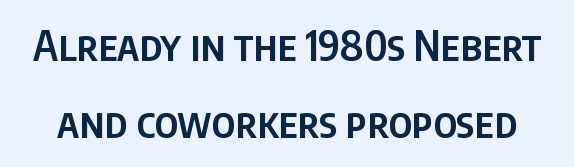
{"serif": "no", "italic": "no", "bold": "semi", "weight": "semibold", "width": "condensed", "stroke_contrast": "low", "x_height": "large", "monospaced": "no", "underline": "no", "line_spacing_ratio": 1.88, "letter_spacing": "normal", "letter_spacing_em": 0.0, "glyph_px": 41}
